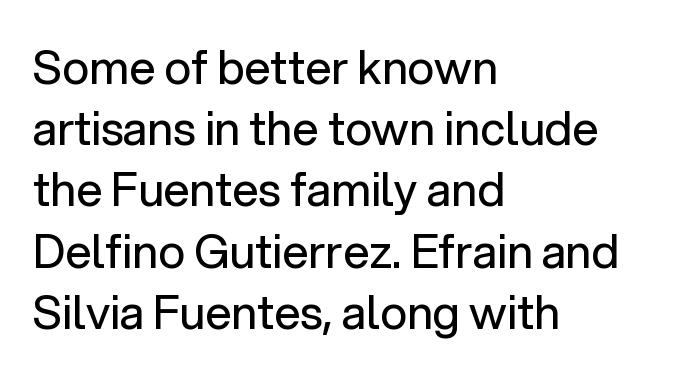
It's the straight-up-and-down kind of type. The glyphs are unaccompanied by any horizontal stroke below them. Inter-character spacing is left at the font's built-in metrics. Horizontally, the lines are justified to the leading edge only.
